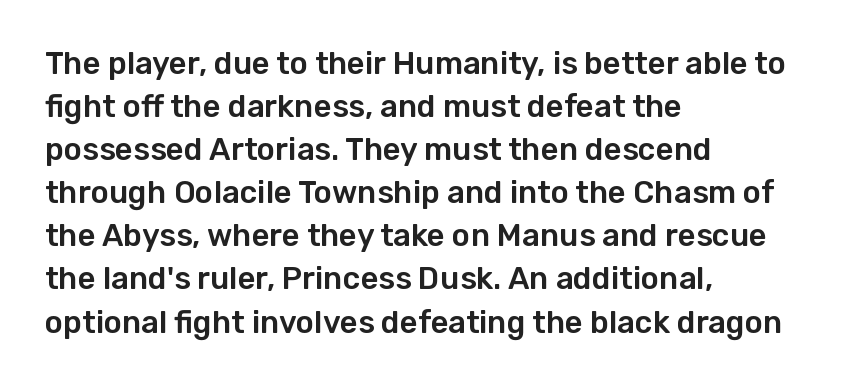
The image shows 31 px sans-serif type, upright; set left-aligned, normal line spacing (1.39x), normal letter spacing, not underlined; low stroke contrast and a medium x-height.
